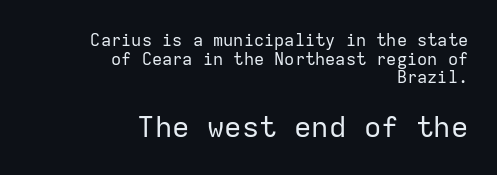
{"serif": "no", "italic": "no", "bold": "no", "weight": "regular", "width": "normal", "stroke_contrast": "low", "x_height": "medium", "monospaced": "yes", "underline": "no", "align": "right", "line_spacing": "tight", "line_spacing_ratio": 1.09, "letter_spacing": "normal", "letter_spacing_em": 0.0, "larger_block": "second", "size_ratio": 1.71, "glyph_px": 29}
